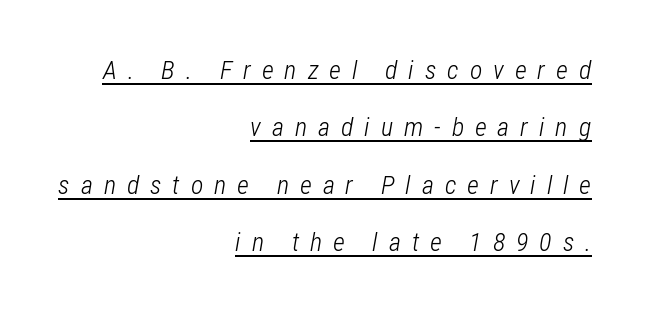
Q: Is the text bold? A: No.
Q: Is the text italic (slanted)? A: Yes, it leans right by about 12 degrees.
Q: Is the text underlined? A: Yes.
Q: How is the paragraph aligned? A: Right-aligned.
Q: Is the spacing between letters normal or unusually wide? A: Unusually wide.
Q: Is the spacing between lines tight, normal or loose? A: Loose.
